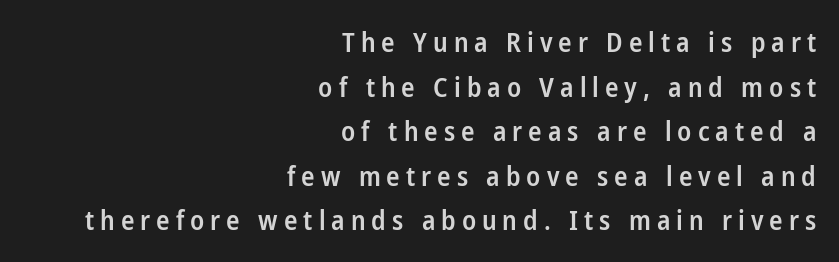
{"italic": "no", "bold": "semi", "underline": "no", "align": "right", "line_spacing": "normal", "line_spacing_ratio": 1.65, "letter_spacing": "wide", "letter_spacing_em": 0.22, "glyph_px": 27}
